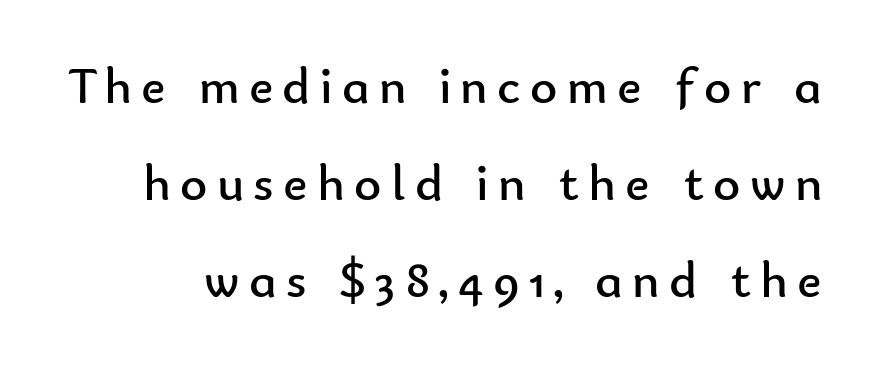
Look at the bottom of the vertical strokes: they stop flat, with no serifs. Italic? Not at all — the glyphs are vertical. You could not count columns in this text — the font is proportionally spaced. The strokes are not fattened; the text isn't bold. Underlining? Definitely not there.
